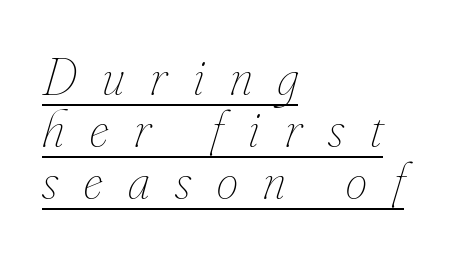
{"italic": "yes", "lean": "right", "slant_degrees": 16, "bold": "no", "weight": "thin", "width": "condensed", "stroke_contrast": "low", "x_height": "small", "monospaced": "no", "underline": "yes", "align": "left", "line_spacing": "tight", "line_spacing_ratio": 0.96, "letter_spacing": "wide", "letter_spacing_em": 0.48, "glyph_px": 54}
